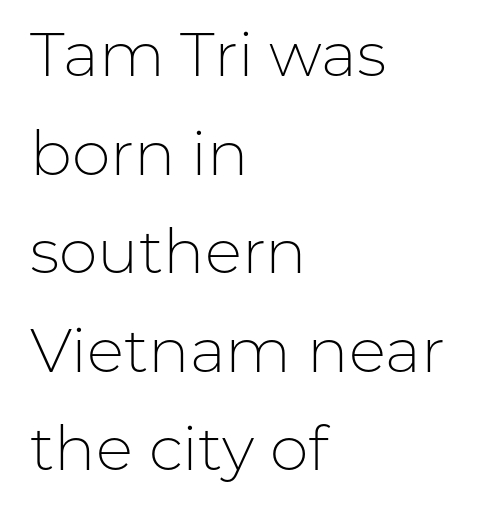
In terms of posture, this sample is upright. A normal amount of white space separates one row of letters from the next. The characters display no serif detailing; their extremities are plain. Honestly, the letter spacing is just normal — you wouldn't notice it.
